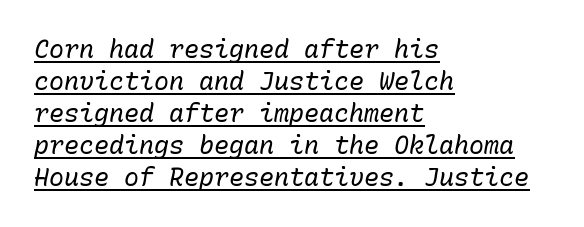
One-word summary of the alignment: left. What stands out about the letter spacing? Nothing — it is the standard amount. The glyphs are accompanied by a horizontal stroke just below them. The space between consecutive lines is moderate.
